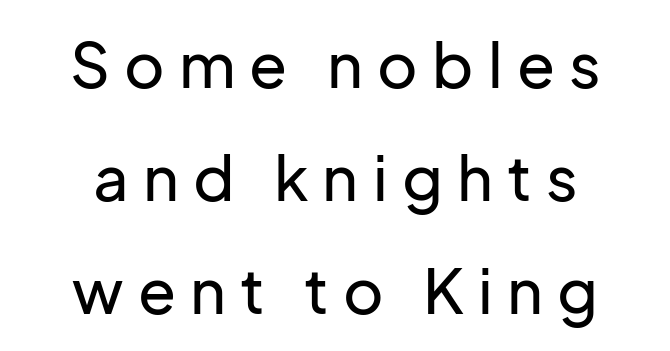
{"serif": "no", "italic": "no", "width": "normal", "stroke_contrast": "low", "x_height": "medium", "monospaced": "no", "underline": "no", "align": "center", "line_spacing_ratio": 1.82, "letter_spacing": "wide", "letter_spacing_em": 0.23, "glyph_px": 62}
